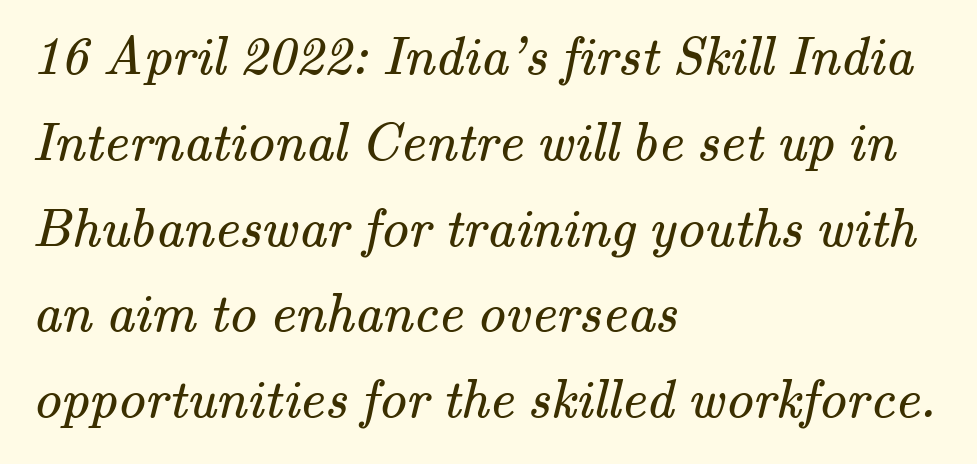
Notice how descenders clear the ascenders below comfortably — that's standard leading. Spacing between characters is what you'd get straight out of the box. Is the block centered? No — it sits flush against the left margin. This reads as an unemphasized weight, regular at the heaviest. Observe the serifs anchoring each vertical stroke in this sample. Decoration check: the copy has no underline.
